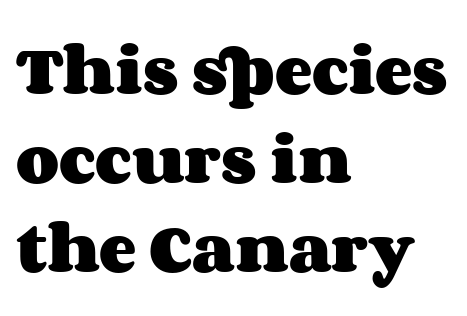
The image shows 56 px heavy, wide type, upright; set left-aligned, normal line spacing (1.59x), normal letter spacing, not underlined; medium stroke contrast and a large x-height.
